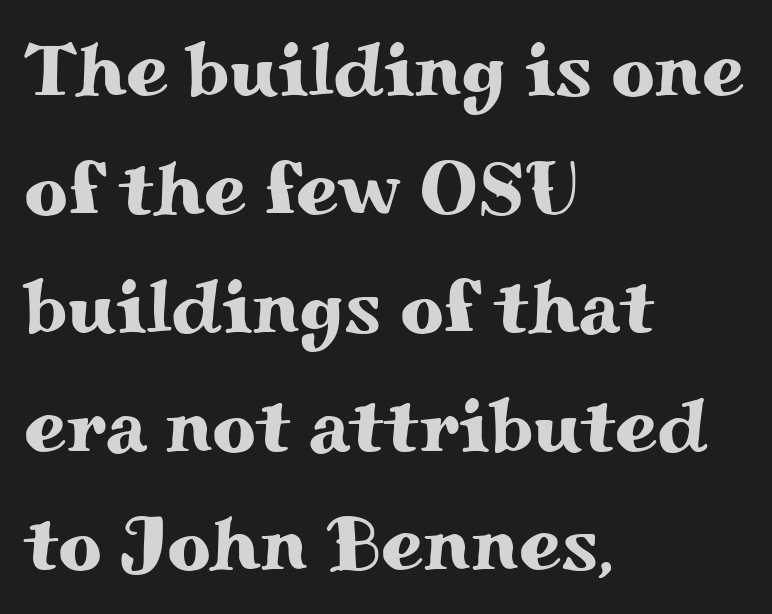
The image shows 76 px wide serif type, upright; set left-aligned, normal line spacing (1.56x), normal letter spacing, not underlined; medium stroke contrast and a small x-height.
